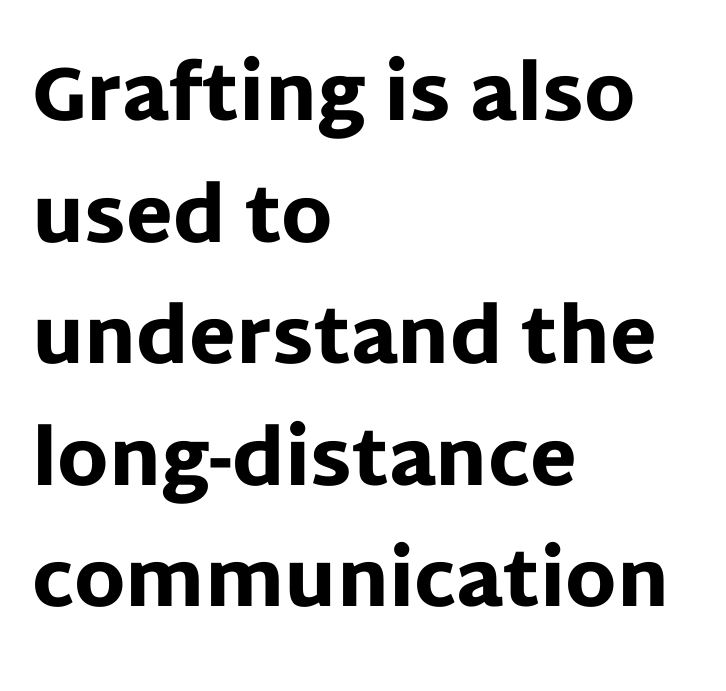
Q: Is the text bold? A: Yes.
Q: Is the text italic (slanted)? A: No, it is upright.
Q: Is the typeface a serif or a sans-serif typeface? A: Sans-serif.
Q: Is the text underlined? A: No.
Q: How is the paragraph aligned? A: Left-aligned.
Q: Is the spacing between letters normal or unusually wide? A: Normal.
Q: Is the spacing between lines tight, normal or loose? A: Normal.
Q: Width (condensed, normal, or wide)? A: Normal.
Q: Stroke contrast? A: Low.
Q: x-height? A: Large.
Q: Monospaced? A: No.
